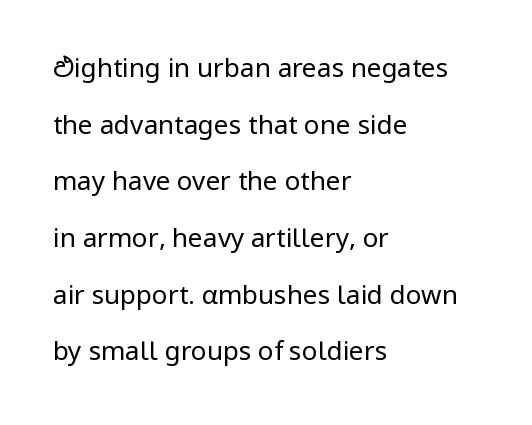
{"italic": "no", "bold": "no", "underline": "no", "align": "left", "line_spacing": "loose", "line_spacing_ratio": 2.18, "letter_spacing": "normal", "letter_spacing_em": 0.0, "glyph_px": 26}
